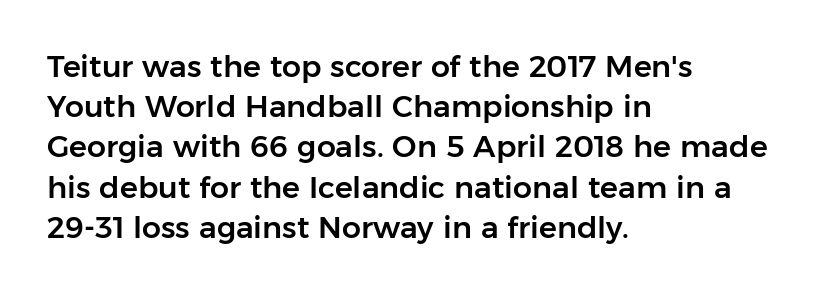
A typesetter would mark this as roman, not italic. The ragged edge is on the right, which tells us the setting is flush left. The lines sit at an ordinary, default distance from one another. The face used here is a sans, in the tradition of grotesques and geometrics.
